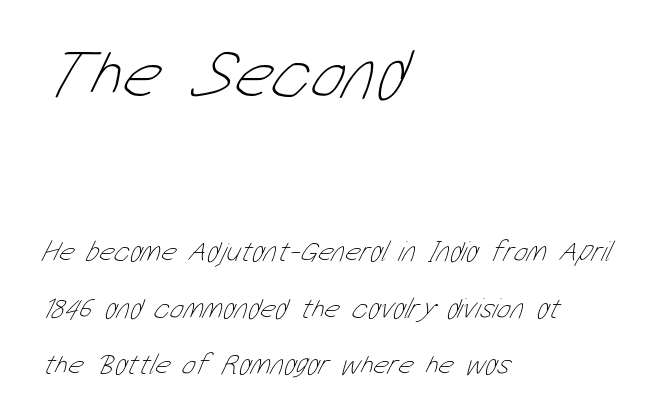
{"bold": "no", "weight": "thin", "width": "condensed", "stroke_contrast": "low", "x_height": "medium", "monospaced": "no", "underline": "no", "align": "left", "line_spacing": "loose", "line_spacing_ratio": 1.94, "letter_spacing": "normal", "letter_spacing_em": 0.0, "larger_block": "first", "size_ratio": 2.48, "glyph_px": 72}
